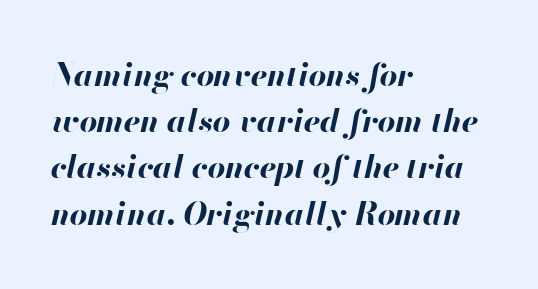
The image shows 31 px bold type, italic (leaning right); set left-aligned, normal line spacing (1.49x), normal letter spacing, not underlined; high stroke contrast and a small x-height.
